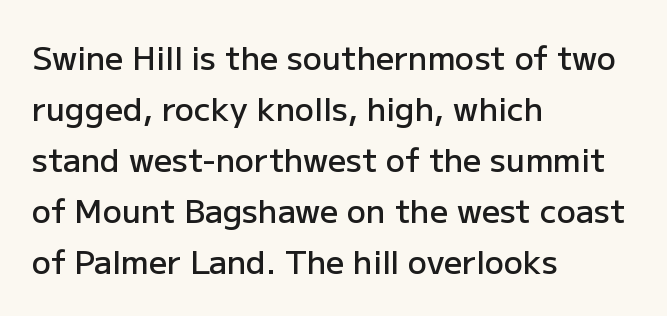
The image shows 32 px semibold sans-serif type, upright; set left-aligned, normal line spacing (1.59x), normal letter spacing, not underlined; low stroke contrast and a medium x-height.
